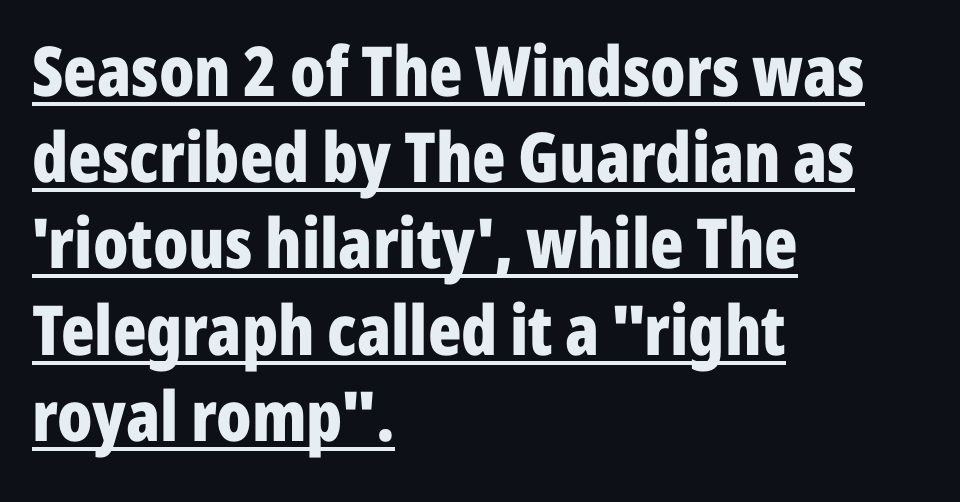
The image shows 69 px bold, condensed sans-serif type, upright; set left-aligned, normal line spacing (1.25x), normal letter spacing, underlined; low stroke contrast and a medium x-height.
